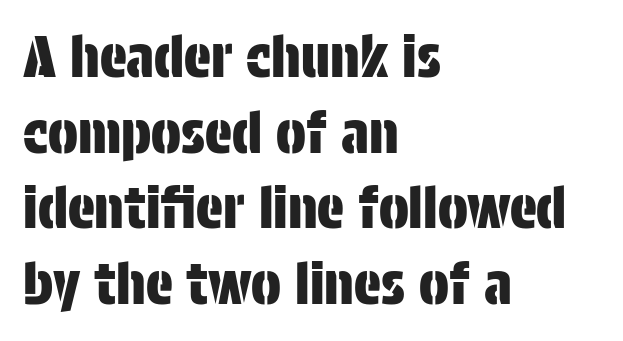
Q: Is the text italic (slanted)? A: No, it is upright.
Q: Is the typeface a serif or a sans-serif typeface? A: Sans-serif.
Q: Is the text underlined? A: No.
Q: How is the paragraph aligned? A: Left-aligned.
Q: Is the spacing between letters normal or unusually wide? A: Normal.
Q: Is the spacing between lines tight, normal or loose? A: Normal.
Q: Width (condensed, normal, or wide)? A: Condensed.
Q: Stroke contrast? A: Low.
Q: x-height? A: Large.
Q: Monospaced? A: No.
